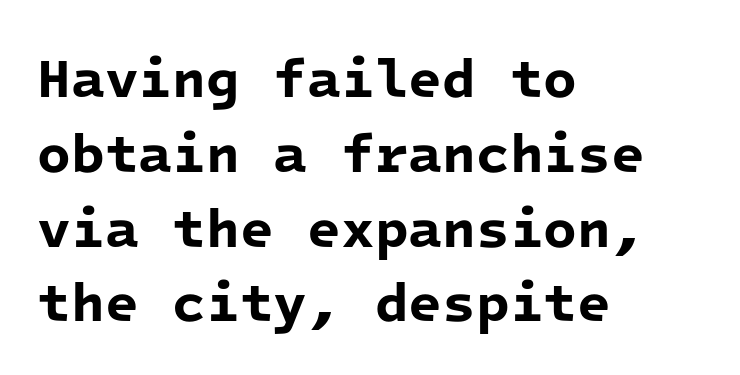
Q: Is the text bold? A: Yes.
Q: Is the typeface a serif or a sans-serif typeface? A: Sans-serif.
Q: Is the text underlined? A: No.
Q: How is the paragraph aligned? A: Left-aligned.
Q: Is the spacing between letters normal or unusually wide? A: Normal.
Q: Is the spacing between lines tight, normal or loose? A: Normal.
Q: Width (condensed, normal, or wide)? A: Normal.
Q: Stroke contrast? A: Low.
Q: x-height? A: Medium.
Q: Monospaced? A: Yes.
